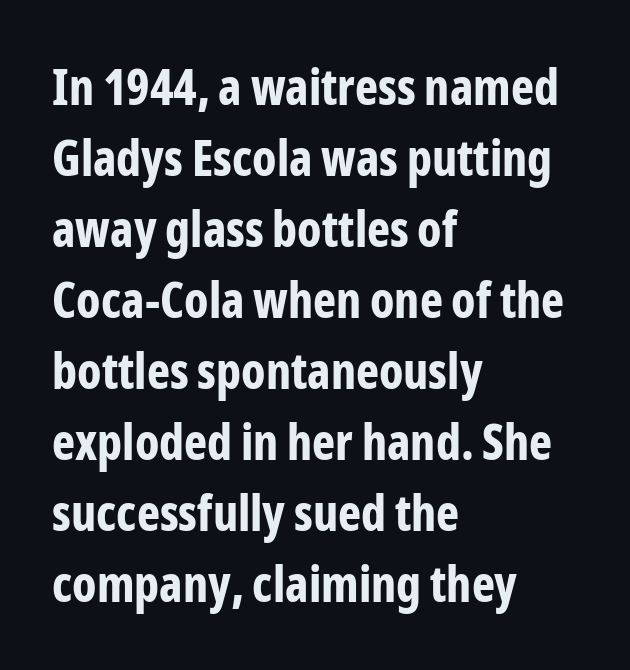
{"serif": "no", "italic": "no", "bold": "yes", "weight": "bold", "width": "condensed", "stroke_contrast": "low", "x_height": "medium", "monospaced": "no", "underline": "no", "align": "left", "line_spacing": "normal", "line_spacing_ratio": 1.45, "letter_spacing": "normal", "letter_spacing_em": 0.0, "glyph_px": 49}
